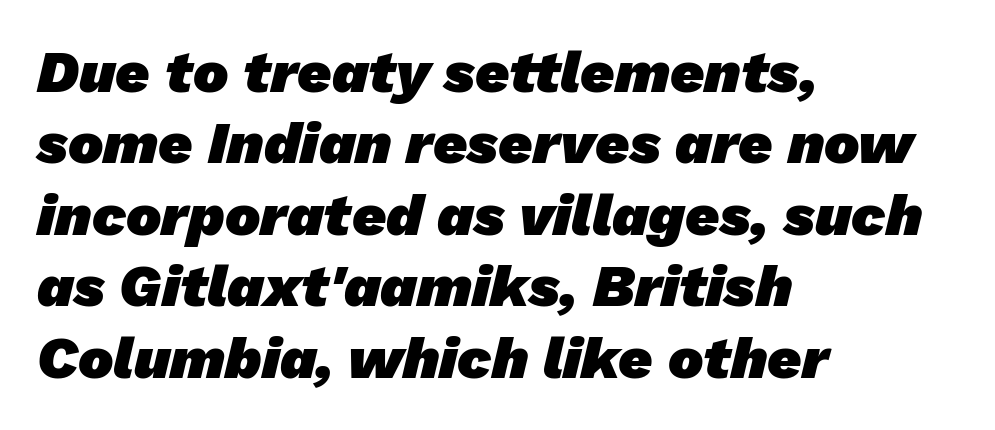
The specimen omits any rule beneath the text block's lines. Spacing verdict: proportional, widths tailored to each character. The horizontal fit of the characters is conventional and even. In terms of weight, the rendering is a true, heavy bold. The text was rendered using a sans face with plain stroke endings.
